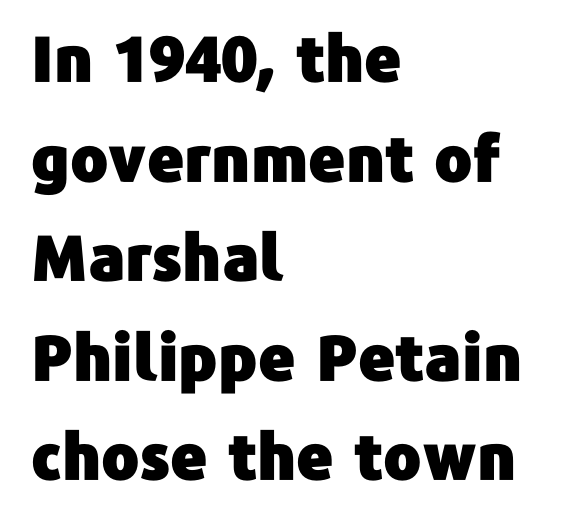
Typeset ragged right — the left edge is the straight one. One glance says typical: line gaps are just what's usual. Look at the bottom of the vertical strokes: they stop flat, with no serifs. These lines are rendered in a variable-pitch font.
